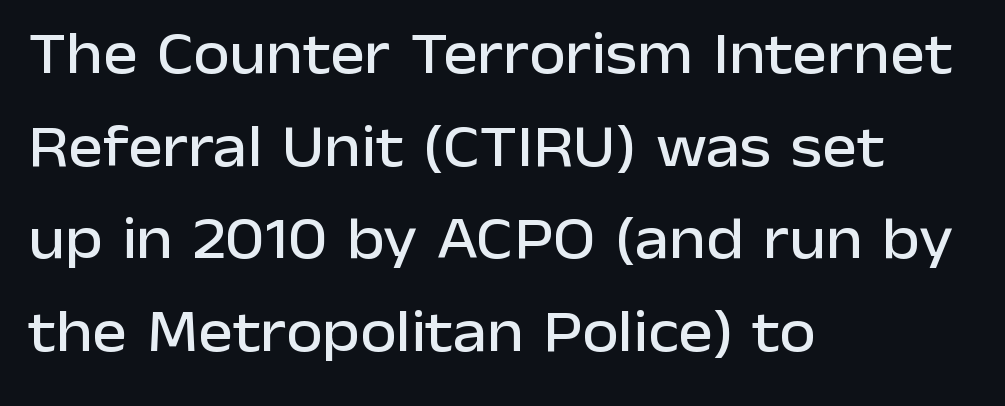
Q: Is the text italic (slanted)? A: No, it is upright.
Q: Is the typeface a serif or a sans-serif typeface? A: Sans-serif.
Q: Is the text underlined? A: No.
Q: How is the paragraph aligned? A: Left-aligned.
Q: Is the spacing between letters normal or unusually wide? A: Normal.
Q: Is the spacing between lines tight, normal or loose? A: Normal.
Q: Width (condensed, normal, or wide)? A: Normal.
Q: Stroke contrast? A: Low.
Q: x-height? A: Medium.
Q: Monospaced? A: No.
